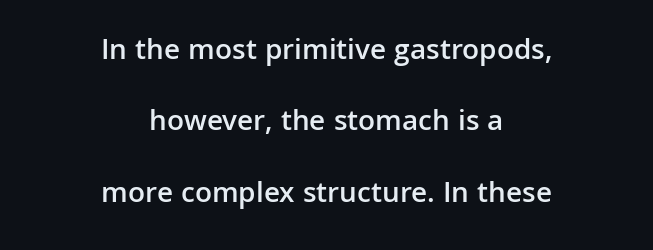
The image shows 30 px semibold sans-serif type, upright; set centered, loose line spacing (2.38x), normal letter spacing, not underlined; low stroke contrast and a medium x-height.
